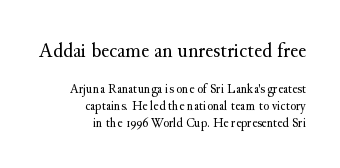
The image shows 22 px text type, upright; set right-aligned, line spacing 1.21x, normal letter spacing, not underlined; the first (top) block is 1.57x larger.
